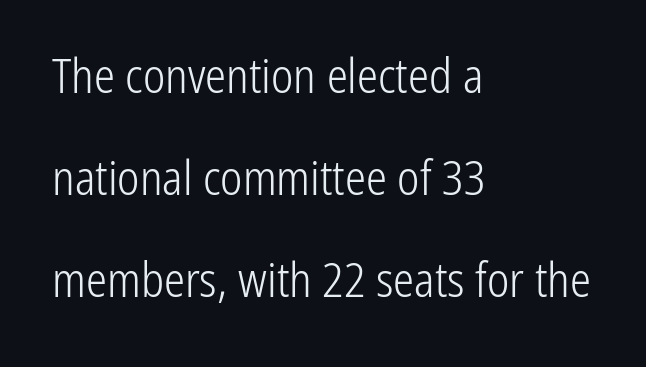
The image shows 47 px light, condensed sans-serif type, upright; set left-aligned, loose line spacing (2.17x), normal letter spacing, not underlined; low stroke contrast and a medium x-height.
